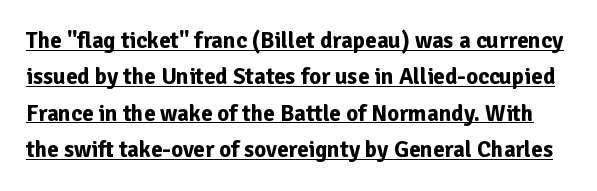
The image shows 23 px bold type, upright; set normal line spacing (1.58x), normal letter spacing, underlined.
